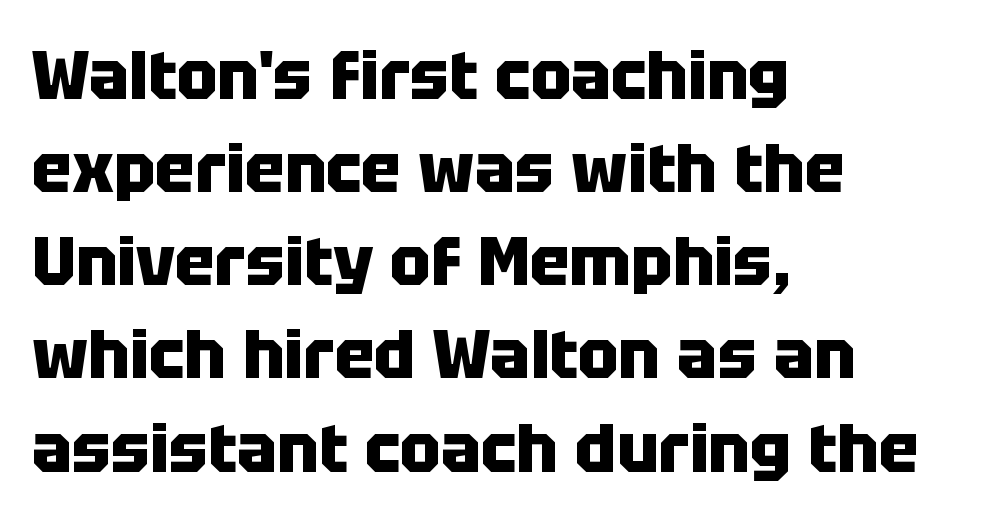
Q: Is the text bold? A: Yes.
Q: Is the text italic (slanted)? A: No, it is upright.
Q: Is the typeface a serif or a sans-serif typeface? A: Sans-serif.
Q: Is the text underlined? A: No.
Q: How is the paragraph aligned? A: Left-aligned.
Q: Is the spacing between letters normal or unusually wide? A: Normal.
Q: Is the spacing between lines tight, normal or loose? A: Normal.
Q: Width (condensed, normal, or wide)? A: Normal.
Q: Stroke contrast? A: Low.
Q: x-height? A: Large.
Q: Monospaced? A: No.
